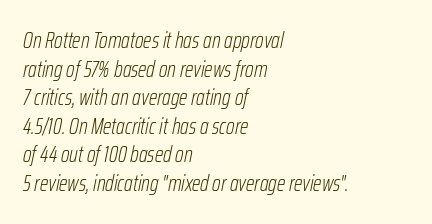
Q: Is the text bold? A: No.
Q: Is the text italic (slanted)? A: Yes, it leans right by about 12 degrees.
Q: Is the text underlined? A: No.
Q: How is the paragraph aligned? A: Left-aligned.
Q: Is the spacing between letters normal or unusually wide? A: Normal.
Q: Is the spacing between lines tight, normal or loose? A: Normal.
